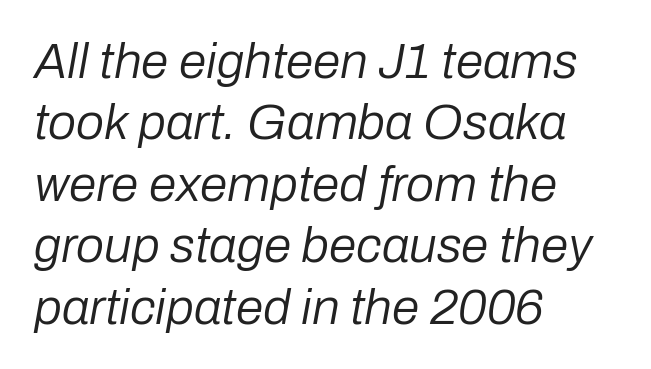
{"italic": "yes", "lean": "right", "slant_degrees": 10, "bold": "no", "weight": "regular", "width": "normal", "stroke_contrast": "low", "x_height": "medium", "monospaced": "no", "underline": "no", "align": "left", "line_spacing_ratio": 1.23, "letter_spacing": "normal", "letter_spacing_em": 0.0, "glyph_px": 50}
